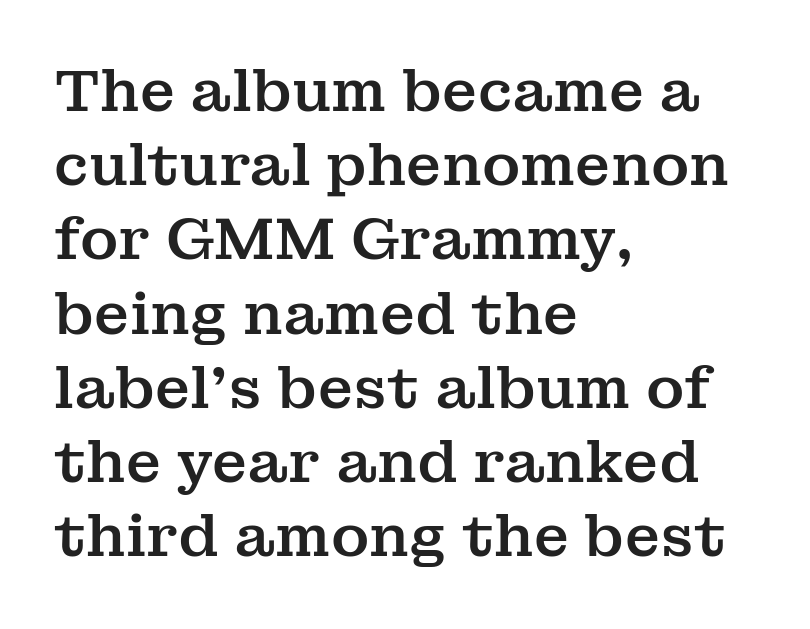
Q: Is the text italic (slanted)? A: No, it is upright.
Q: Is the typeface a serif or a sans-serif typeface? A: Serif.
Q: Is the text underlined? A: No.
Q: How is the paragraph aligned? A: Left-aligned.
Q: Is the spacing between letters normal or unusually wide? A: Normal.
Q: Is the spacing between lines tight, normal or loose? A: Normal.
Q: Width (condensed, normal, or wide)? A: Normal.
Q: Stroke contrast? A: Medium.
Q: x-height? A: Medium.
Q: Monospaced? A: No.
